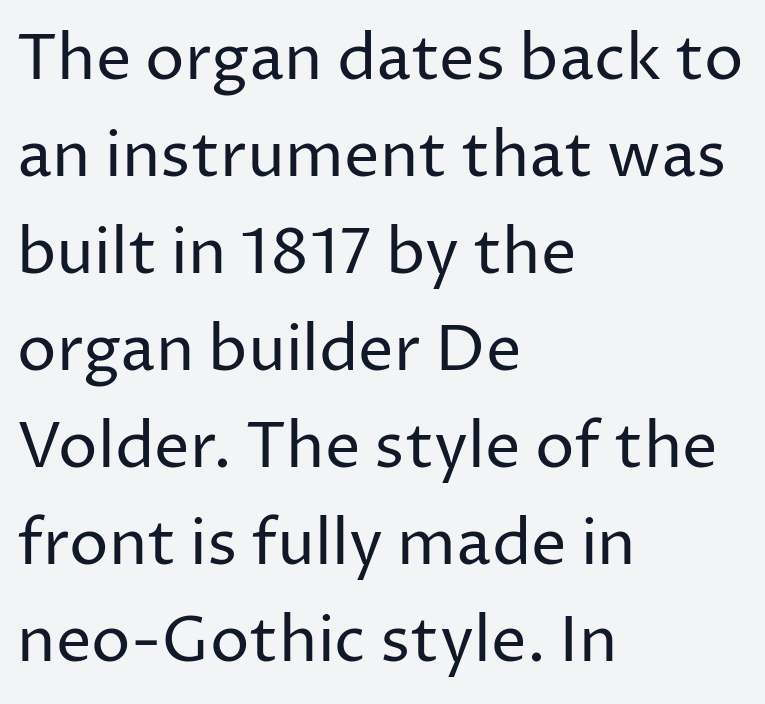
{"serif": "no", "italic": "no", "bold": "no", "weight": "regular", "width": "normal", "stroke_contrast": "low", "x_height": "medium", "monospaced": "no", "underline": "no", "align": "left", "line_spacing": "normal", "line_spacing_ratio": 1.54, "letter_spacing": "normal", "letter_spacing_em": 0.0, "glyph_px": 63}
